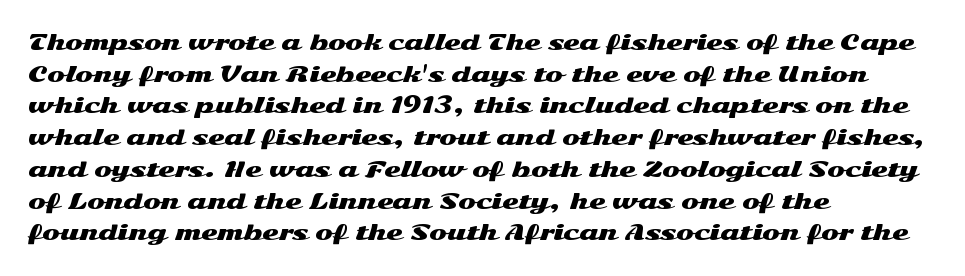
Has an underline been added? It has not. Notice how descenders clear the ascenders below comfortably — that's standard leading. The line texture is even and compact thanks to regular tracking.
